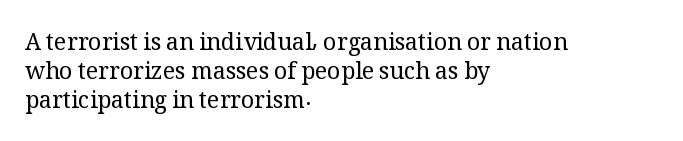
Q: Is the text bold? A: No.
Q: Is the text italic (slanted)? A: No, it is upright.
Q: Is the text underlined? A: No.
Q: How is the paragraph aligned? A: Left-aligned.
Q: Is the spacing between letters normal or unusually wide? A: Normal.
Q: Is the spacing between lines tight, normal or loose? A: Normal.
